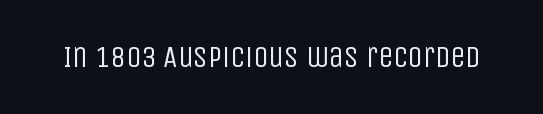
Q: Is the text bold? A: No.
Q: Is the text italic (slanted)? A: No, it is upright.
Q: Is the typeface a serif or a sans-serif typeface? A: Sans-serif.
Q: Is the text underlined? A: No.
Q: Is the spacing between letters normal or unusually wide? A: Normal.
Q: Width (condensed, normal, or wide)? A: Condensed.
Q: Stroke contrast? A: Low.
Q: x-height? A: Large.
Q: Monospaced? A: No.
